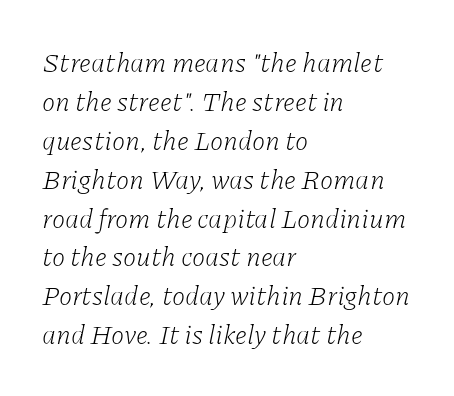
Reading down the block, your eye returns to a fixed left position each line. Nobody touched the tracking dial on this one. Regarding leading, the lines here are spaced in the standard way. This is not heavy type; no bold has been used.
